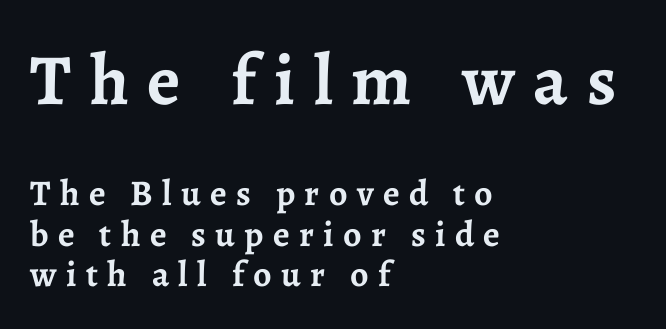
The image shows 72 px semibold serif type, upright; set left-aligned, tight line spacing (1.12x), unusually wide letter spacing (+0.26 em), not underlined; the first (top) block is 2.0x larger; low stroke contrast and a medium x-height.
